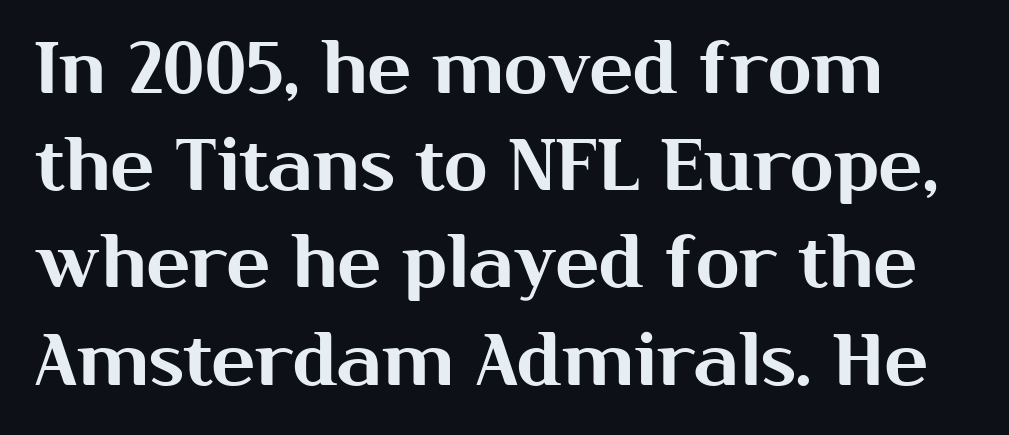
The image shows 72 px sans-serif type, upright; set normal line spacing (1.35x), normal letter spacing, not underlined; medium stroke contrast and a medium x-height.
